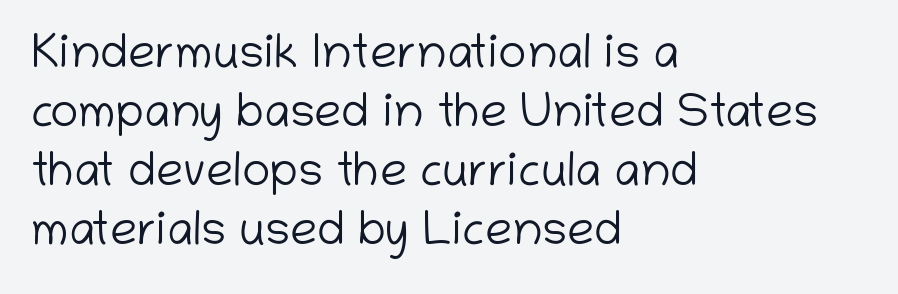
Q: Is the text bold? A: No.
Q: Is the text italic (slanted)? A: No, it is upright.
Q: Is the typeface a serif or a sans-serif typeface? A: Sans-serif.
Q: Is the text underlined? A: No.
Q: How is the paragraph aligned? A: Left-aligned.
Q: Is the spacing between letters normal or unusually wide? A: Normal.
Q: Width (condensed, normal, or wide)? A: Normal.
Q: Stroke contrast? A: Low.
Q: x-height? A: Medium.
Q: Monospaced? A: No.
